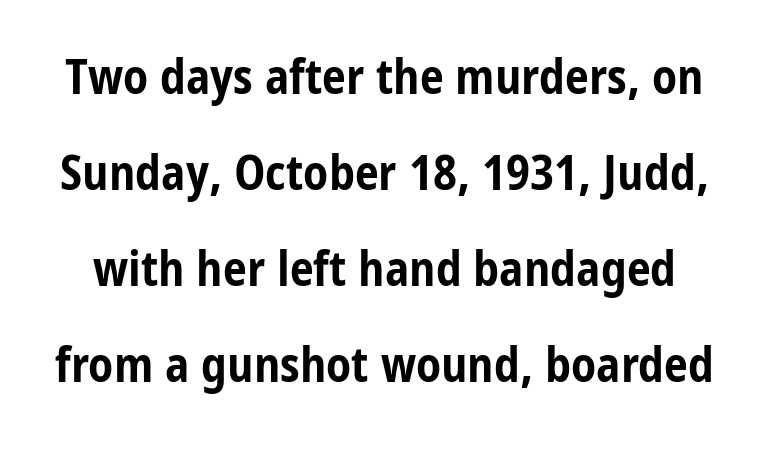
The image shows 48 px bold, condensed sans-serif type, upright; set loose line spacing (2.0x), normal letter spacing, not underlined; low stroke contrast and a medium x-height.
